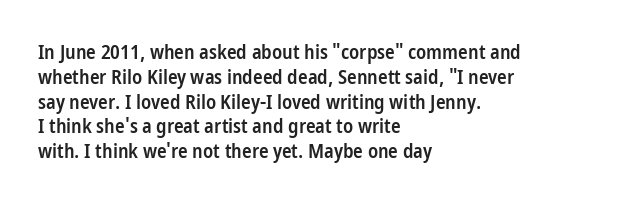
Where is the straight margin? On the left. These words are printed semibold, heavier than regular yet not bold. Designer's note — italics off, roman on. The space beneath each line is pristine and unruled. Words appear dense and cohesive because spacing is normal.
